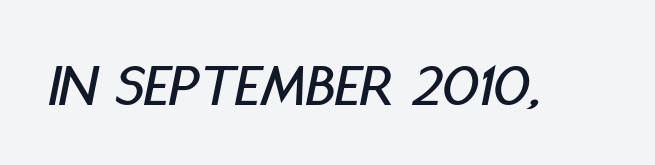
{"italic": "yes", "lean": "right", "slant_degrees": 11, "width": "condensed", "stroke_contrast": "low", "x_height": "large", "monospaced": "no", "underline": "no", "letter_spacing": "normal", "letter_spacing_em": 0.0, "glyph_px": 62}
